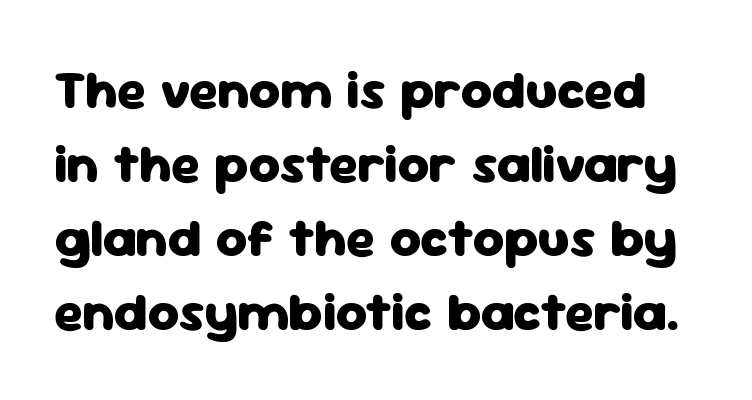
Q: Is the text bold? A: Yes.
Q: Is the text italic (slanted)? A: No, it is upright.
Q: Is the typeface a serif or a sans-serif typeface? A: Sans-serif.
Q: Is the text underlined? A: No.
Q: Is the spacing between letters normal or unusually wide? A: Normal.
Q: Is the spacing between lines tight, normal or loose? A: Normal.
Q: Width (condensed, normal, or wide)? A: Normal.
Q: Stroke contrast? A: Low.
Q: x-height? A: Medium.
Q: Monospaced? A: No.
